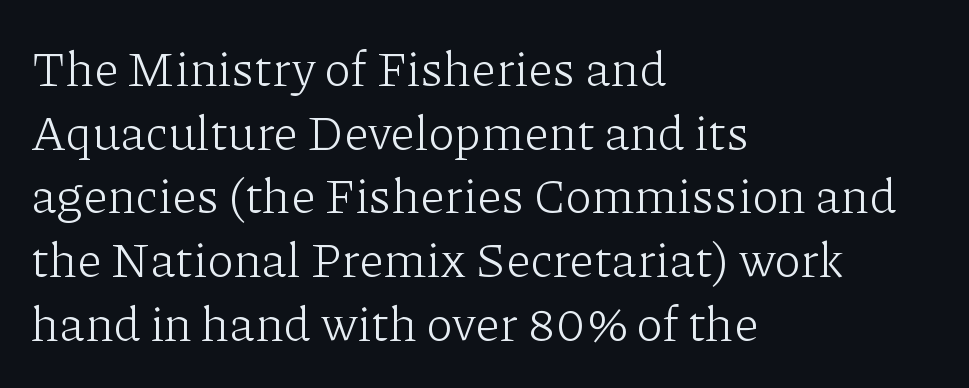
Q: Is the text bold? A: No.
Q: Is the text italic (slanted)? A: No, it is upright.
Q: Is the typeface a serif or a sans-serif typeface? A: Serif.
Q: Is the text underlined? A: No.
Q: How is the paragraph aligned? A: Left-aligned.
Q: Is the spacing between letters normal or unusually wide? A: Normal.
Q: Is the spacing between lines tight, normal or loose? A: Normal.
Q: Width (condensed, normal, or wide)? A: Normal.
Q: Stroke contrast? A: Low.
Q: x-height? A: Medium.
Q: Monospaced? A: No.
